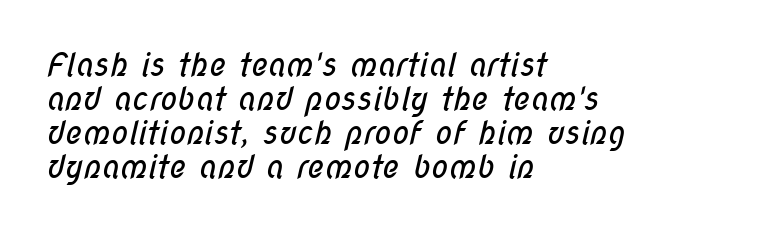
Q: Is the text bold? A: No.
Q: Is the typeface a serif or a sans-serif typeface? A: Sans-serif.
Q: Is the text underlined? A: No.
Q: How is the paragraph aligned? A: Left-aligned.
Q: Is the spacing between letters normal or unusually wide? A: Normal.
Q: Is the spacing between lines tight, normal or loose? A: Tight.
Q: Width (condensed, normal, or wide)? A: Condensed.
Q: Stroke contrast? A: Low.
Q: x-height? A: Medium.
Q: Monospaced? A: No.
